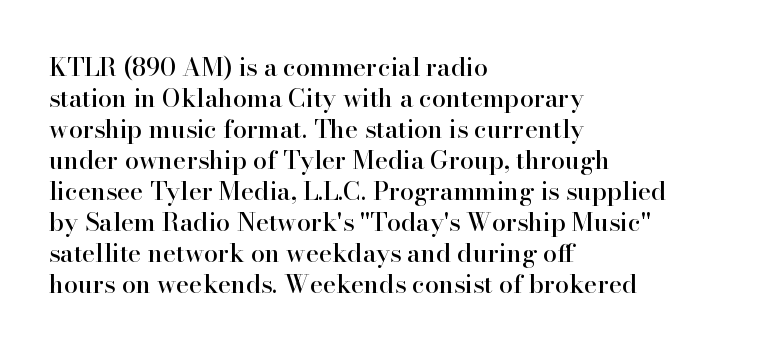
Q: Is the text italic (slanted)? A: No, it is upright.
Q: Is the text underlined? A: No.
Q: How is the paragraph aligned? A: Left-aligned.
Q: Is the spacing between letters normal or unusually wide? A: Normal.
